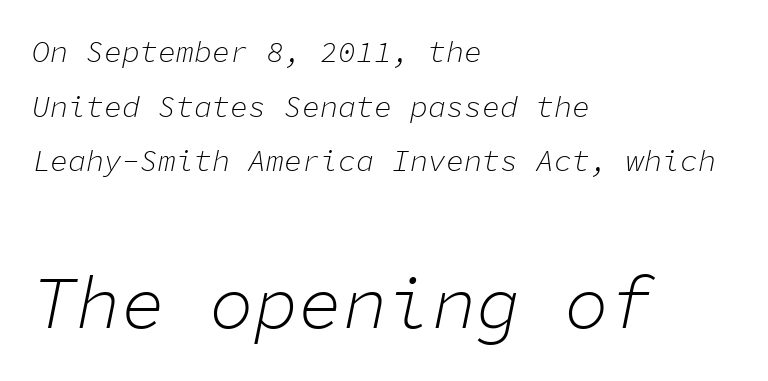
The image shows 74 px light type, italic (leaning right), monospaced; set left-aligned, line spacing 1.82x, normal letter spacing, not underlined; the second (bottom) block is 2.47x larger; low stroke contrast and a medium x-height.
